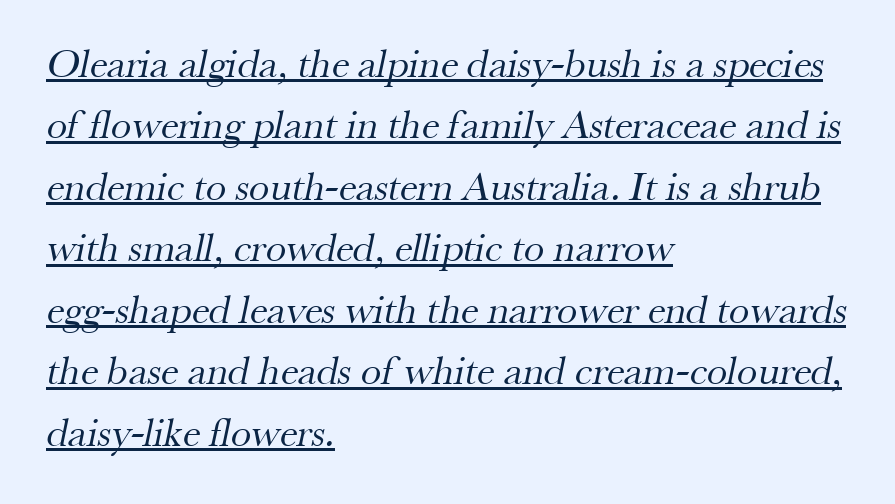
{"serif": "yes", "bold": "no", "weight": "regular", "width": "normal", "stroke_contrast": "medium", "x_height": "small", "monospaced": "no", "underline": "yes", "align": "left", "line_spacing": "normal", "line_spacing_ratio": 1.5, "letter_spacing": "normal", "letter_spacing_em": 0.0, "glyph_px": 41}
